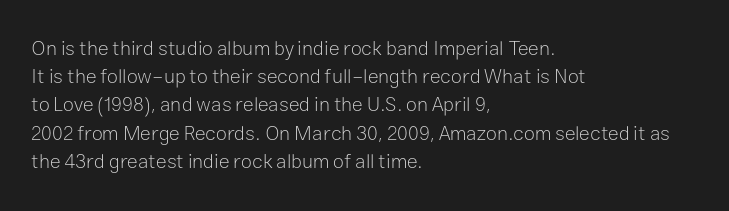
The image shows 20 px text type, upright; set left-aligned, normal line spacing (1.41x), normal letter spacing, not underlined.
